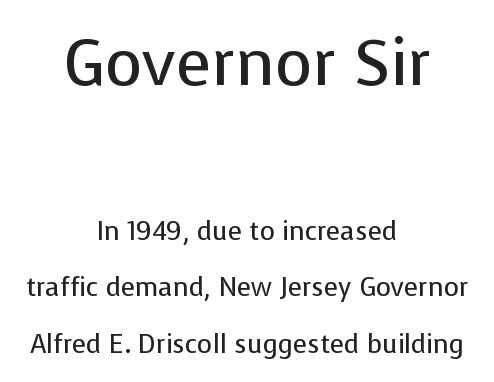
The image shows 65 px regular-weight sans-serif type, upright; set centered, loose line spacing (2.18x), normal letter spacing, not underlined; the first (top) block is 2.5x larger; low stroke contrast and a medium x-height.
